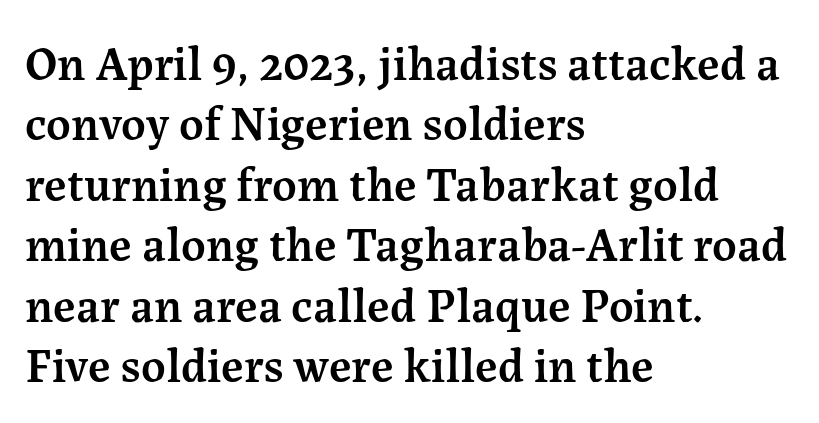
{"serif": "yes", "italic": "no", "bold": "semi", "weight": "semibold", "width": "normal", "stroke_contrast": "medium", "x_height": "medium", "monospaced": "no", "underline": "no", "align": "left", "line_spacing": "normal", "line_spacing_ratio": 1.26, "letter_spacing": "normal", "letter_spacing_em": 0.0, "glyph_px": 48}
